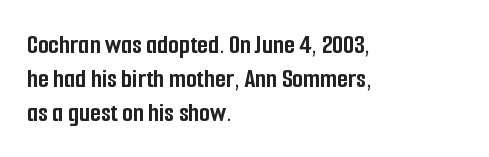
The image shows 28 px semibold, condensed sans-serif type, upright; set left-aligned, line spacing 1.21x, normal letter spacing, not underlined; low stroke contrast and a medium x-height.
